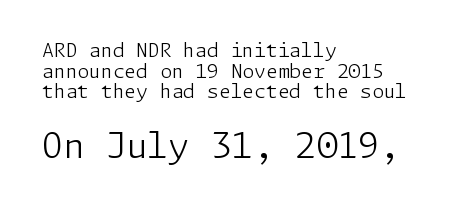
The image shows 34 px light sans-serif type, upright; set left-aligned, tight line spacing (1.09x), normal letter spacing, not underlined; the second (bottom) block is 1.79x larger; low stroke contrast and a medium x-height.
